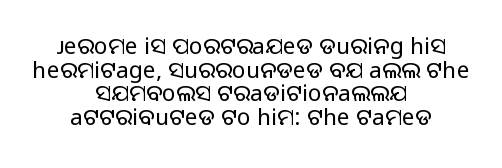
The image shows 23 px text type, upright; set centered, tight line spacing (1.03x), normal letter spacing, not underlined.
